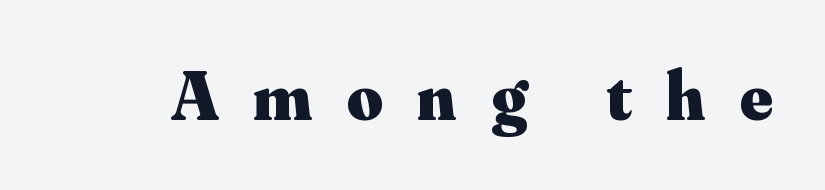
The image shows 69 px heavy serif type, upright; set unusually wide letter spacing (+0.5 em), not underlined; medium stroke contrast and a small x-height.
